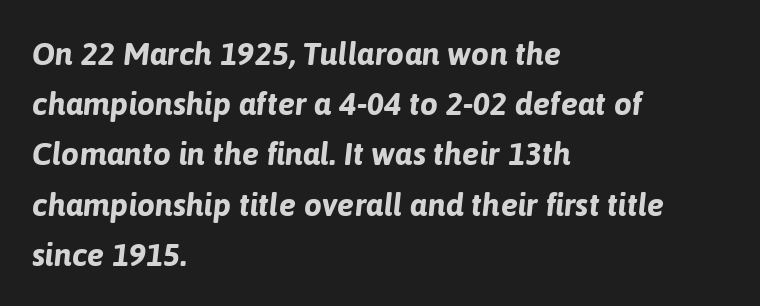
Short note: letters normally spaced. If you drew a line through each stem, it would be angled. Each line starts at the same left margin while the right side varies. Line spacing here is normal. The zone under the glyphs is completely vacant.
